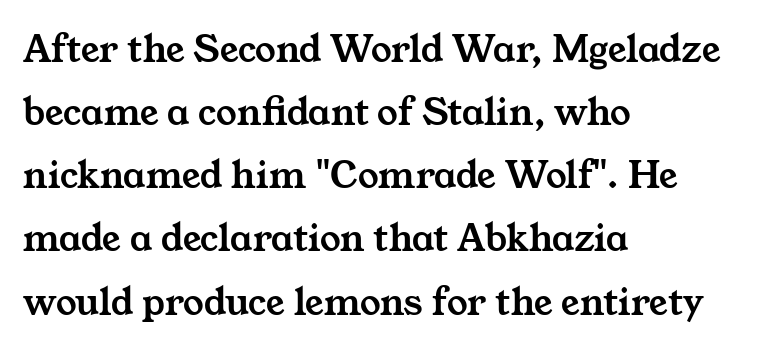
Q: Is the typeface a serif or a sans-serif typeface? A: Serif.
Q: Is the text underlined? A: No.
Q: How is the paragraph aligned? A: Left-aligned.
Q: Is the spacing between letters normal or unusually wide? A: Normal.
Q: Is the spacing between lines tight, normal or loose? A: Normal.
Q: Width (condensed, normal, or wide)? A: Wide.
Q: Stroke contrast? A: Medium.
Q: x-height? A: Medium.
Q: Monospaced? A: No.
